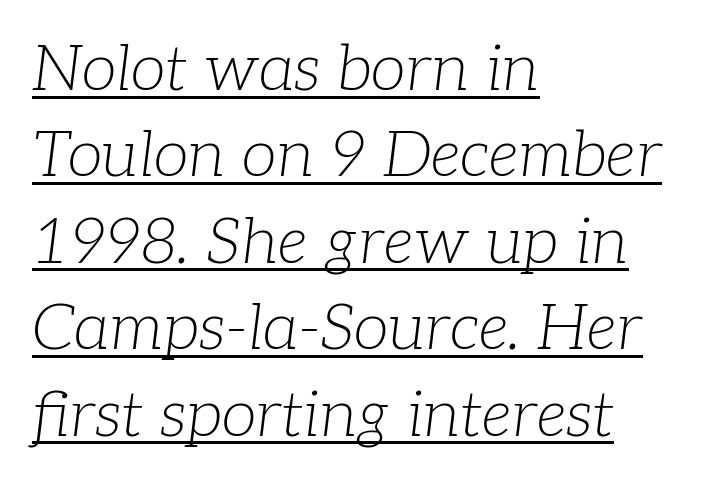
Small tapered or slab feet sit at the stroke ends, so this counts as serif. Every word sits above its own underline. Each new line begins a customary step beneath the previous one. The font's italic variant was chosen for this text.
